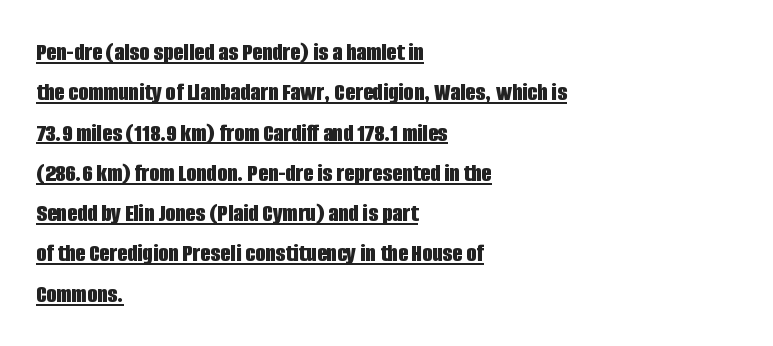
Q: Is the text bold? A: Yes.
Q: Is the text italic (slanted)? A: No, it is upright.
Q: Is the text underlined? A: Yes.
Q: How is the paragraph aligned? A: Left-aligned.
Q: Is the spacing between letters normal or unusually wide? A: Normal.
Q: Is the spacing between lines tight, normal or loose? A: Normal.
